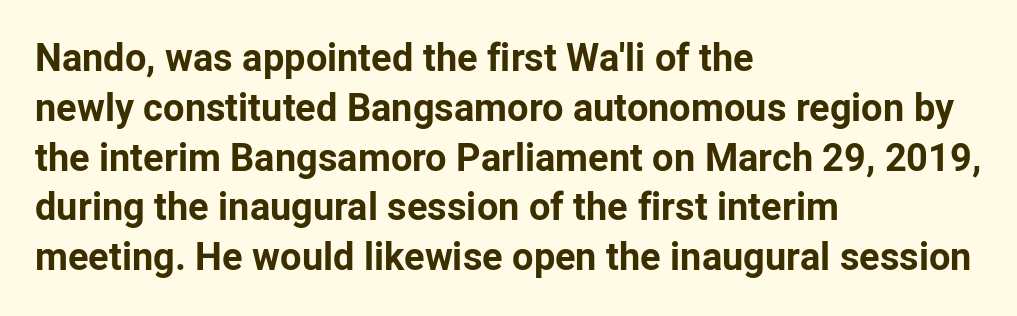
Q: Is the text bold? A: Yes.
Q: Is the text italic (slanted)? A: No, it is upright.
Q: Is the typeface a serif or a sans-serif typeface? A: Sans-serif.
Q: Is the text underlined? A: No.
Q: How is the paragraph aligned? A: Left-aligned.
Q: Is the spacing between letters normal or unusually wide? A: Normal.
Q: Is the spacing between lines tight, normal or loose? A: Normal.
Q: Width (condensed, normal, or wide)? A: Normal.
Q: Stroke contrast? A: Low.
Q: x-height? A: Medium.
Q: Monospaced? A: No.
